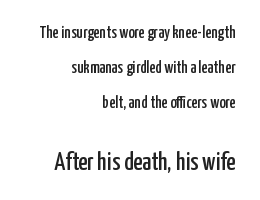
{"italic": "no", "underline": "no", "align": "right", "line_spacing": "loose", "line_spacing_ratio": 2.07, "letter_spacing": "normal", "letter_spacing_em": 0.0, "larger_block": "second", "size_ratio": 1.47, "glyph_px": 25}
